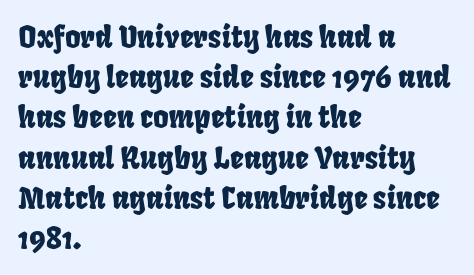
Q: Is the text underlined? A: No.
Q: How is the paragraph aligned? A: Left-aligned.
Q: Is the spacing between letters normal or unusually wide? A: Normal.
Q: Is the spacing between lines tight, normal or loose? A: Normal.
Q: Width (condensed, normal, or wide)? A: Condensed.
Q: Stroke contrast? A: Low.
Q: x-height? A: Large.
Q: Monospaced? A: No.
